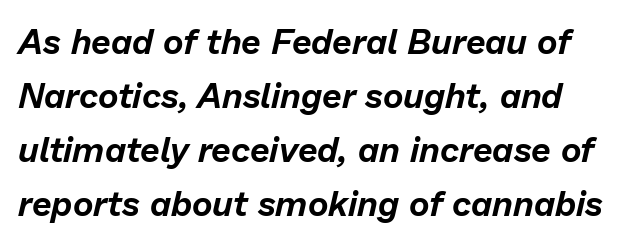
The zone under the glyphs is completely vacant. The text carries the slant typical of an italic or oblique font. Notice how descenders clear the ascenders below comfortably — that's standard leading. The letters sit at their default tracking, neither squeezed nor spread. Character widths vary here, with narrow letters taking less room than wide ones.
